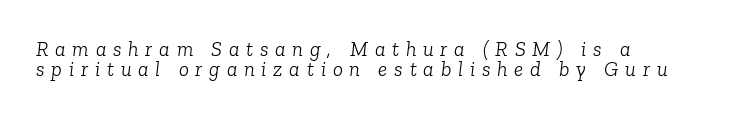
Check the space under the baseline: it is left empty. Heft: none added — not bold. Every row of glyphs begins at an identical x-position on the left. You could barely slide anything between these rows. Is the type slanted? Yes — the strokes lean at a clear angle.
